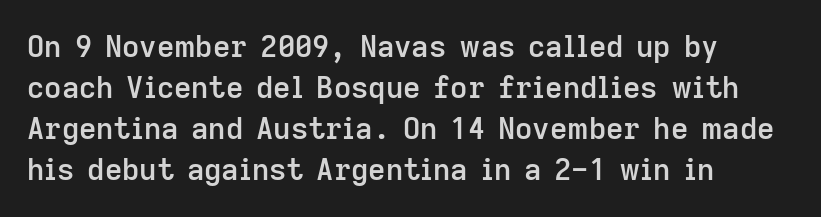
Q: Is the text bold? A: Semi-bold.
Q: Is the text italic (slanted)? A: No, it is upright.
Q: Is the typeface a serif or a sans-serif typeface? A: Sans-serif.
Q: Is the text underlined? A: No.
Q: How is the paragraph aligned? A: Left-aligned.
Q: Is the spacing between letters normal or unusually wide? A: Normal.
Q: Is the spacing between lines tight, normal or loose? A: Normal.
Q: Width (condensed, normal, or wide)? A: Normal.
Q: Stroke contrast? A: Low.
Q: x-height? A: Medium.
Q: Monospaced? A: No.
